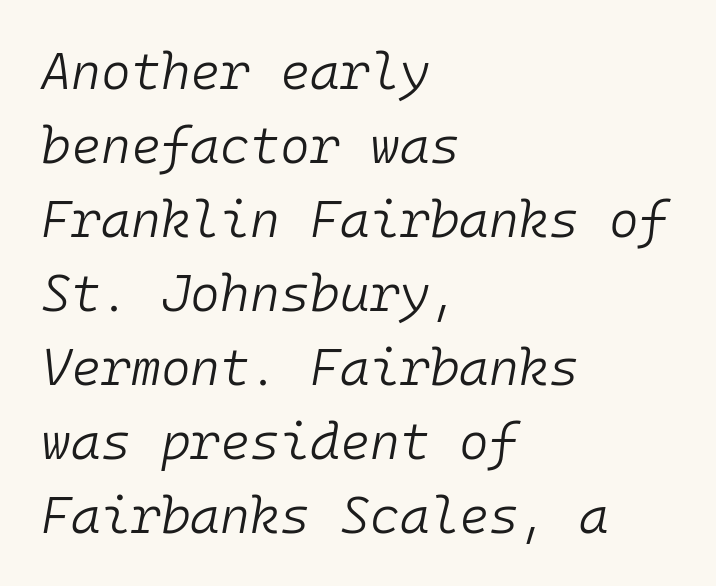
The image shows 51 px light type, italic (leaning right), monospaced; set left-aligned, normal line spacing (1.45x), normal letter spacing, not underlined; low stroke contrast and a medium x-height.
